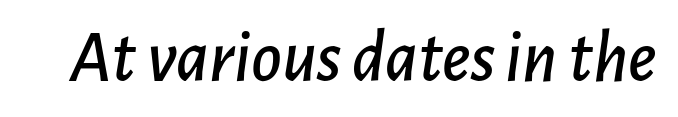
{"italic": "yes", "lean": "right", "slant_degrees": 7, "width": "normal", "stroke_contrast": "low", "x_height": "medium", "monospaced": "no", "underline": "no", "letter_spacing": "normal", "letter_spacing_em": 0.0, "glyph_px": 74}
